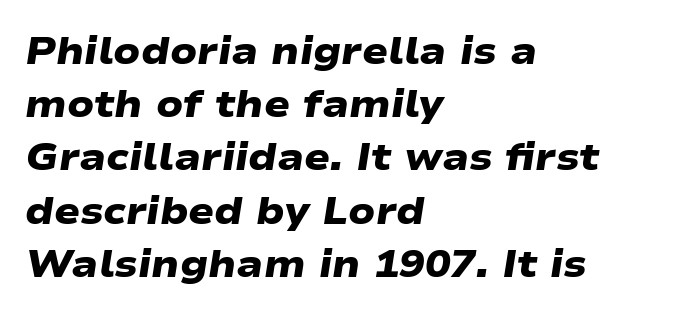
Q: Is the text bold? A: Yes.
Q: Is the typeface a serif or a sans-serif typeface? A: Sans-serif.
Q: Is the text underlined? A: No.
Q: How is the paragraph aligned? A: Left-aligned.
Q: Is the spacing between letters normal or unusually wide? A: Normal.
Q: Is the spacing between lines tight, normal or loose? A: Normal.
Q: Width (condensed, normal, or wide)? A: Wide.
Q: Stroke contrast? A: Low.
Q: x-height? A: Medium.
Q: Monospaced? A: No.
